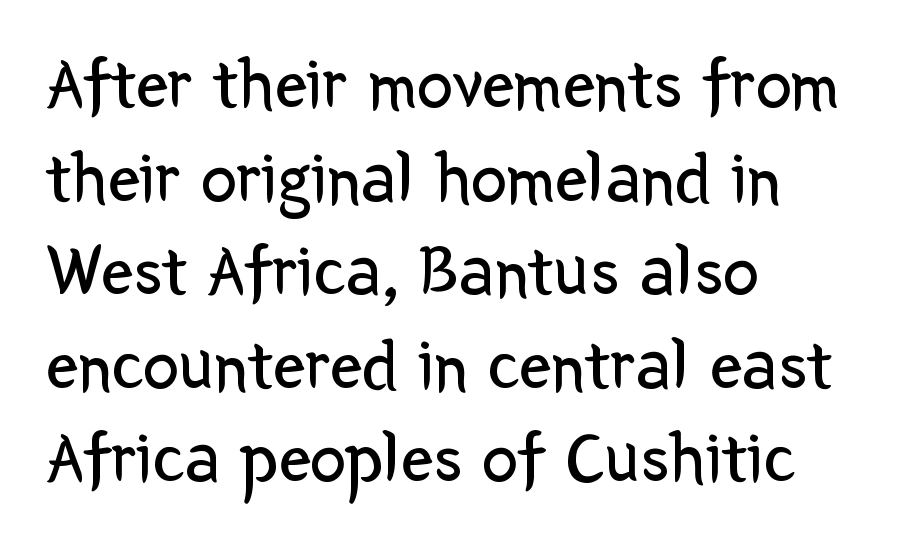
{"serif": "no", "italic": "no", "bold": "no", "weight": "regular", "width": "normal", "stroke_contrast": "low", "x_height": "medium", "monospaced": "no", "underline": "no", "align": "left", "line_spacing": "normal", "line_spacing_ratio": 1.3, "letter_spacing": "normal", "letter_spacing_em": 0.0, "glyph_px": 72}
